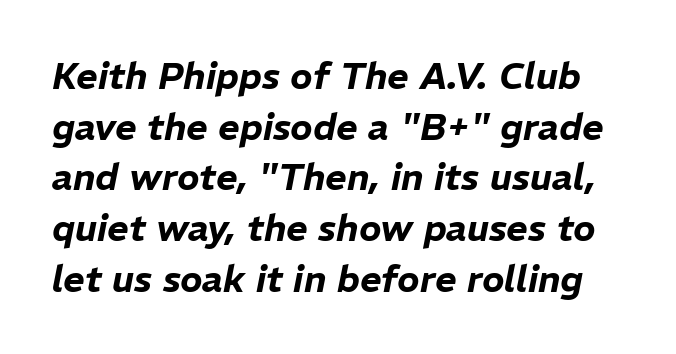
Q: Is the text italic (slanted)? A: Yes, it leans right by about 11 degrees.
Q: Is the text underlined? A: No.
Q: Is the spacing between letters normal or unusually wide? A: Normal.
Q: Is the spacing between lines tight, normal or loose? A: Normal.
Q: Width (condensed, normal, or wide)? A: Normal.
Q: Stroke contrast? A: Low.
Q: x-height? A: Medium.
Q: Monospaced? A: No.
